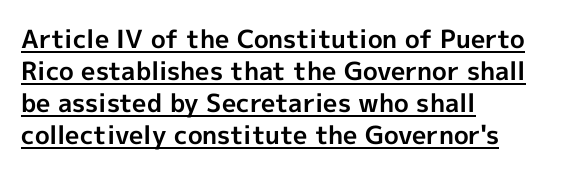
Q: Is the text bold? A: Yes.
Q: Is the text italic (slanted)? A: No, it is upright.
Q: Is the text underlined? A: Yes.
Q: How is the paragraph aligned? A: Left-aligned.
Q: Is the spacing between letters normal or unusually wide? A: Normal.
Q: Is the spacing between lines tight, normal or loose? A: Normal.
